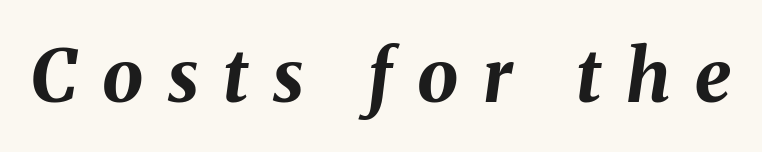
Check under the words: just untouched page. Character widths vary here, with narrow letters taking less room than wide ones. Here the glyphs are tracked loosely, breaking word shapes into spaced letters. These lines carry a lot of weight — the face is fully bold.
